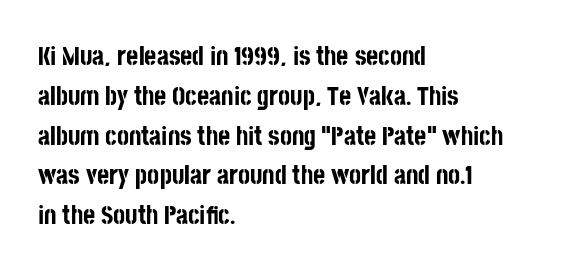
Q: Is the text bold? A: Yes.
Q: Is the text italic (slanted)? A: No, it is upright.
Q: Is the text underlined? A: No.
Q: How is the paragraph aligned? A: Left-aligned.
Q: Is the spacing between letters normal or unusually wide? A: Normal.
Q: Is the spacing between lines tight, normal or loose? A: Normal.
